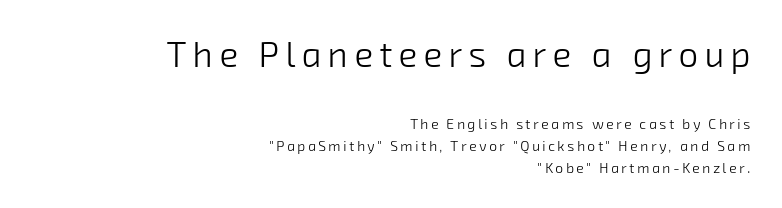
{"serif": "no", "bold": "no", "weight": "light", "width": "normal", "stroke_contrast": "low", "x_height": "medium", "monospaced": "no", "underline": "no", "align": "right", "line_spacing": "normal", "line_spacing_ratio": 1.57, "larger_block": "first", "size_ratio": 2.5, "glyph_px": 35}
